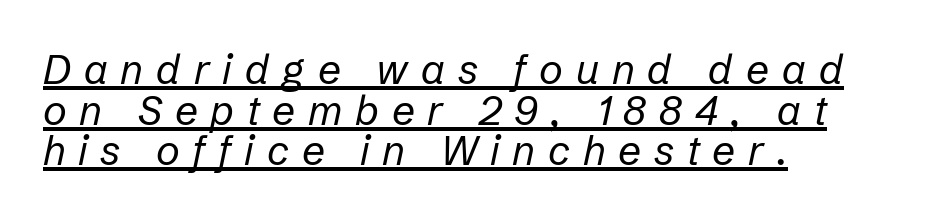
The words here are underlined. The letterforms stand isolated, each surrounded by extra space. Is this a fixed-width face? No — the glyphs have proportional, varying widths. Leading: reduced. The lettering tilts uniformly, giving the passage an italic look.
